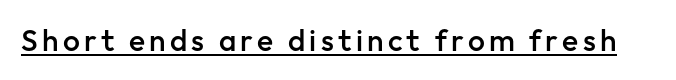
The image shows 30 px semibold sans-serif type, upright; set underlined; low stroke contrast and a medium x-height.
